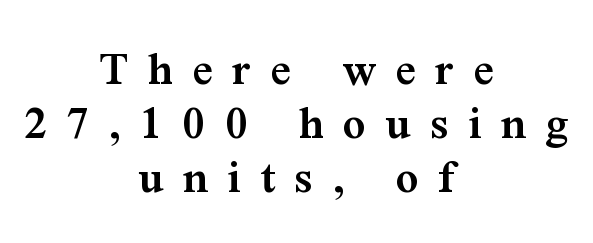
Rule under the text: the space is simply empty. This sample has the flowing, uneven cadence of proportional lettering. Set as a demibold, roughly 600 on the weight scale. Does extra space separate the letters? Yes, quite a lot of it. Serif or sans? Serif — the stroke terminals have little feet.
